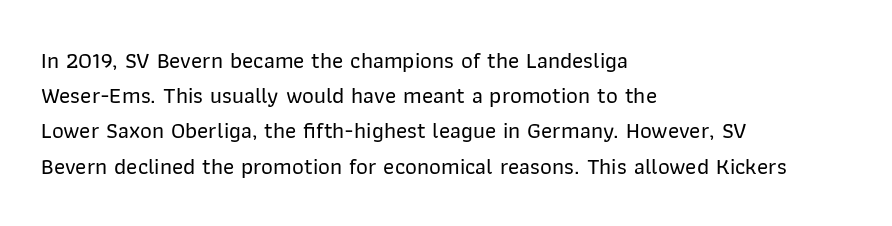
Q: Is the text italic (slanted)? A: No, it is upright.
Q: Is the text underlined? A: No.
Q: How is the paragraph aligned? A: Left-aligned.
Q: Is the spacing between letters normal or unusually wide? A: Normal.
Q: Is the spacing between lines tight, normal or loose? A: Normal.
